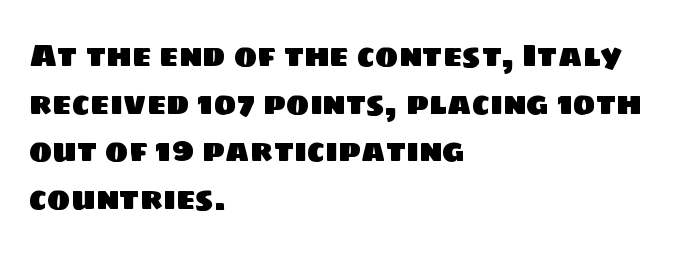
Check where the strokes stop: nothing finishes them off — pure sans. Teacher's note: observe the even left margin — that is flush-left alignment. Looks like regular typesetting: each glyph gets only the width it needs. Glyph-to-glyph distance matches everyday printed text. Clear beneath every line of the passage. Compared with typical paragraphs, the rows here are spaced about the same.
